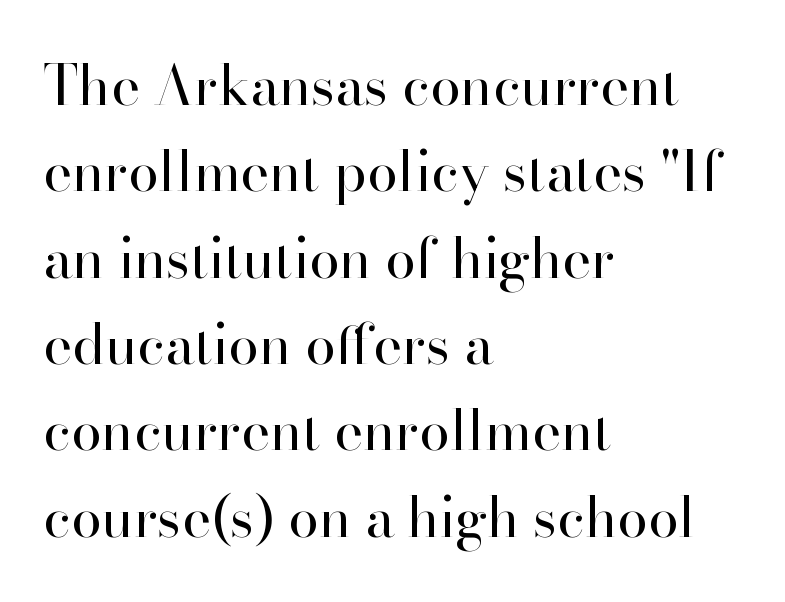
This rendering uses left alignment, leaving the right contour irregular. Decoration check: the copy has no underline. You could not count columns in this text — the font is proportionally spaced. The face used here is seriffed, in the tradition of book romans. The lines sit at an ordinary, default distance from one another. The passage shown is not bold in any degree.
